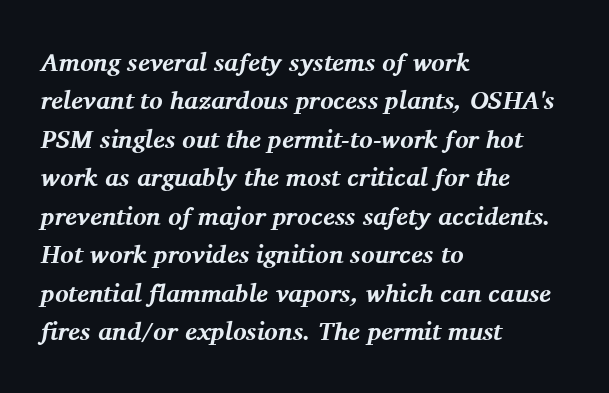
{"italic": "yes", "lean": "right", "slant_degrees": 11, "bold": "yes", "underline": "no", "align": "left", "line_spacing": "normal", "line_spacing_ratio": 1.54, "letter_spacing": "normal", "letter_spacing_em": 0.0, "glyph_px": 25}
